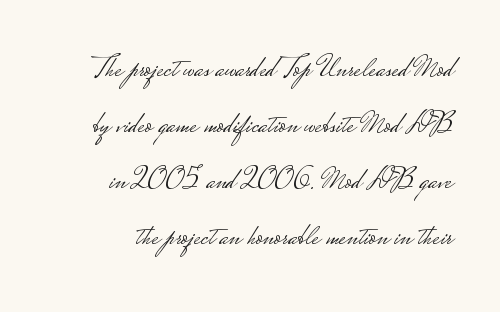
Q: Is the text bold? A: No.
Q: Is the text italic (slanted)? A: Yes.
Q: Is the typeface a serif or a sans-serif typeface? A: Sans-serif.
Q: Is the text underlined? A: No.
Q: Is the spacing between letters normal or unusually wide? A: Normal.
Q: Width (condensed, normal, or wide)? A: Wide.
Q: Stroke contrast? A: Low.
Q: Monospaced? A: No.
